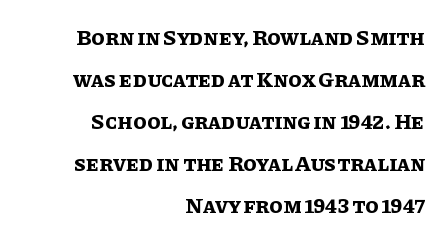
Typographic density is high because the face is bold. Horizontally, the lines are justified to the trailing edge only. How would I describe the line gaps? Wide and relaxed. Has an underline been added? It has not.
